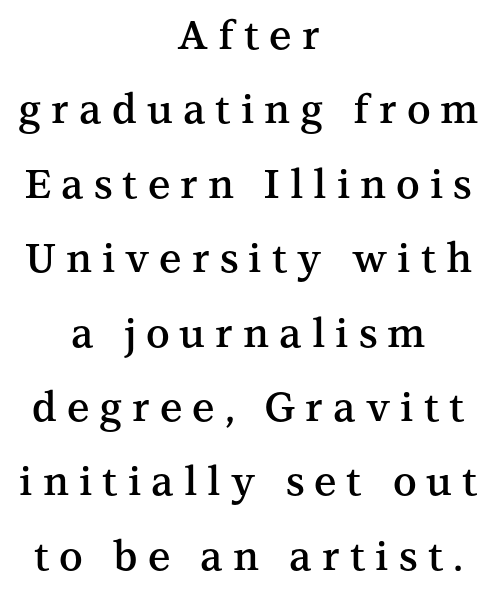
{"serif": "yes", "italic": "no", "bold": "semi", "weight": "semibold", "width": "normal", "stroke_contrast": "medium", "x_height": "medium", "monospaced": "no", "underline": "no", "align": "center", "line_spacing_ratio": 1.86, "letter_spacing": "wide", "letter_spacing_em": 0.25, "glyph_px": 40}
